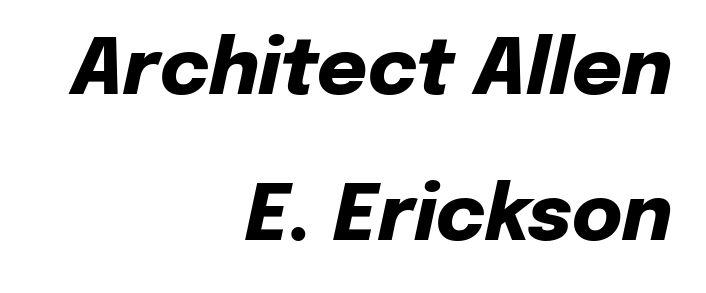
{"italic": "yes", "lean": "right", "slant_degrees": 12, "bold": "yes", "weight": "heavy", "width": "normal", "stroke_contrast": "low", "x_height": "medium", "monospaced": "no", "underline": "no", "align": "right", "line_spacing": "loose", "line_spacing_ratio": 1.9, "letter_spacing": "normal", "letter_spacing_em": 0.0, "glyph_px": 77}
